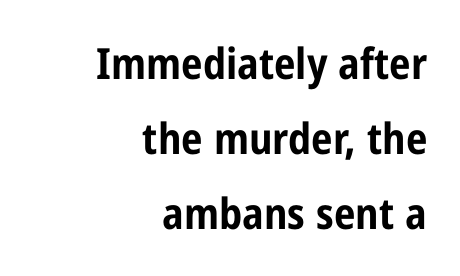
Q: Is the text bold? A: Yes.
Q: Is the text italic (slanted)? A: No, it is upright.
Q: Is the typeface a serif or a sans-serif typeface? A: Sans-serif.
Q: Is the text underlined? A: No.
Q: How is the paragraph aligned? A: Right-aligned.
Q: Is the spacing between letters normal or unusually wide? A: Normal.
Q: Width (condensed, normal, or wide)? A: Condensed.
Q: Stroke contrast? A: Low.
Q: x-height? A: Medium.
Q: Monospaced? A: No.
